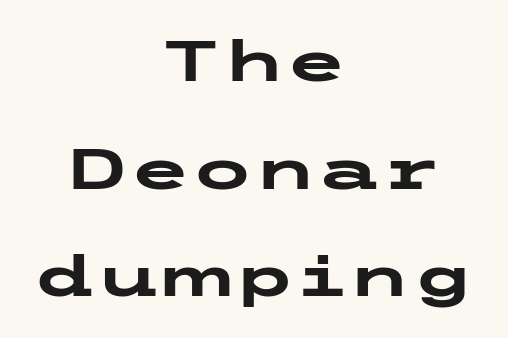
{"serif": "no", "italic": "no", "bold": "yes", "weight": "heavy", "width": "wide", "stroke_contrast": "low", "x_height": "medium", "underline": "no", "align": "center", "line_spacing_ratio": 1.89, "letter_spacing": "normal", "letter_spacing_em": 0.0, "glyph_px": 57}
